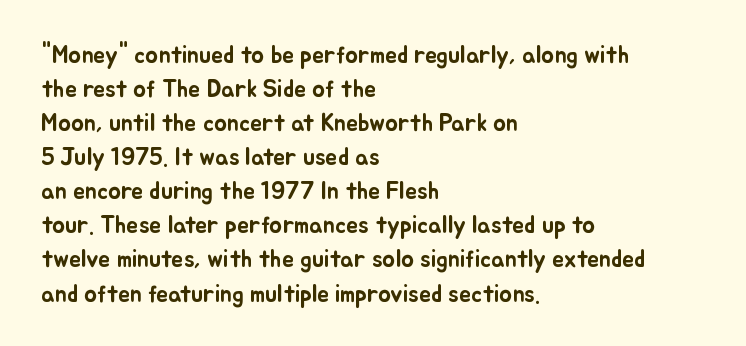
Each word holds together tightly as a unit, with standard inter-letter gaps. Horizontally, the lines are justified to the leading edge only. Check the space under the baseline: it is left empty. Leading matches the norm, producing a regular column.
